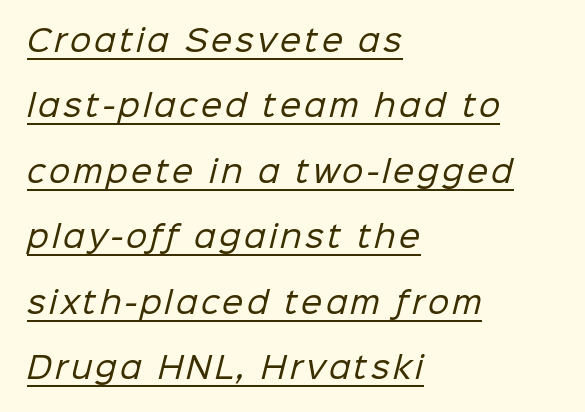
The image shows 30 px regular-weight sans-serif type; set left-aligned, loose line spacing (2.18x), underlined; low stroke contrast and a medium x-height.
